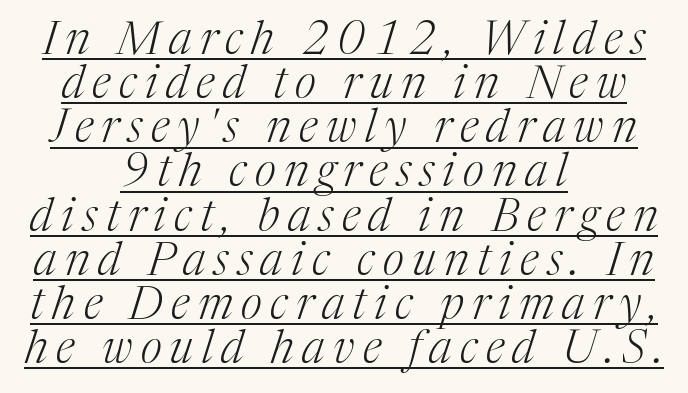
{"serif": "yes", "italic": "yes", "lean": "right", "slant_degrees": 17, "bold": "no", "weight": "light", "width": "normal", "stroke_contrast": "medium", "x_height": "medium", "monospaced": "no", "underline": "yes", "align": "center", "line_spacing": "tight", "line_spacing_ratio": 0.96, "glyph_px": 46}
